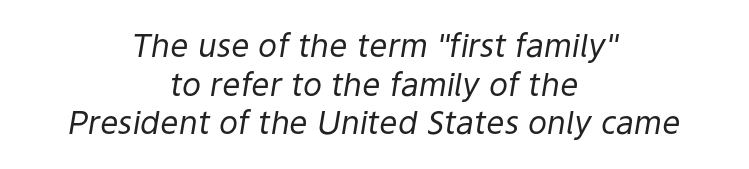
Q: Is the text bold? A: No.
Q: Is the text italic (slanted)? A: Yes, it leans right by about 9 degrees.
Q: Is the text underlined? A: No.
Q: How is the paragraph aligned? A: Centered.
Q: Is the spacing between letters normal or unusually wide? A: Normal.
Q: Width (condensed, normal, or wide)? A: Normal.
Q: Stroke contrast? A: Low.
Q: x-height? A: Medium.
Q: Monospaced? A: No.
